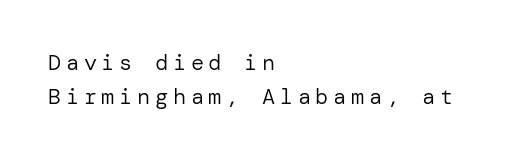
{"italic": "no", "bold": "no", "underline": "no", "align": "left", "line_spacing": "normal", "line_spacing_ratio": 1.56, "letter_spacing": "wide", "letter_spacing_em": 0.21, "glyph_px": 22}
